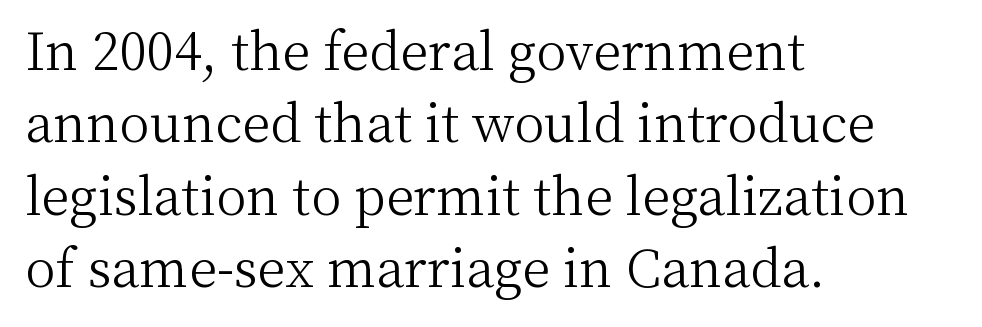
Proportional: the letters do not fall into vertical columns. The lettering holds an erect, upright posture throughout. A typesetter would label this face a serif. Just letters on the line, the space beneath them empty. Leading: standard. The rendering anchors every line to the left-hand side.
